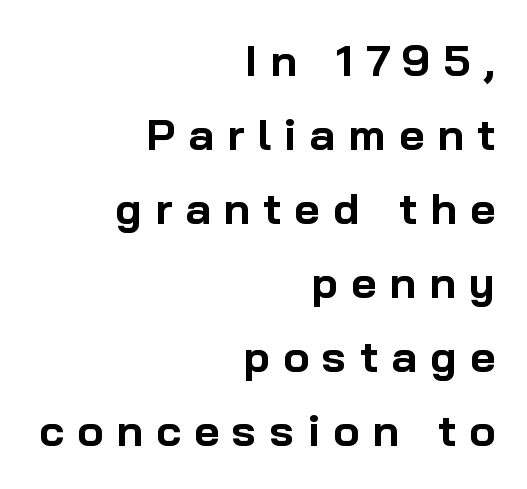
The image shows 44 px bold sans-serif type, upright; set right-aligned, normal line spacing (1.68x), unusually wide letter spacing (+0.3 em), not underlined; low stroke contrast and a medium x-height.
